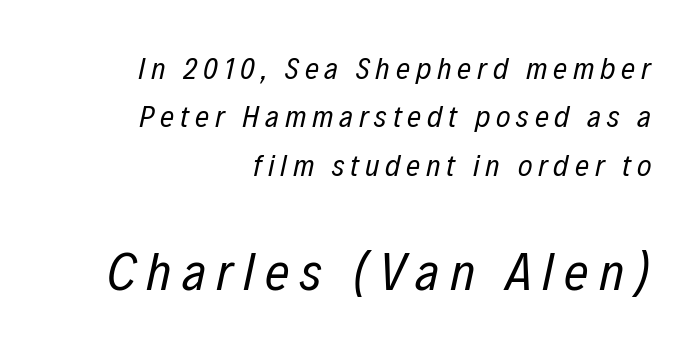
{"italic": "yes", "lean": "right", "slant_degrees": 12, "bold": "no", "weight": "regular", "width": "condensed", "stroke_contrast": "low", "x_height": "medium", "monospaced": "no", "underline": "no", "align": "right", "line_spacing": "normal", "line_spacing_ratio": 1.56, "larger_block": "second", "size_ratio": 1.74, "glyph_px": 54}
